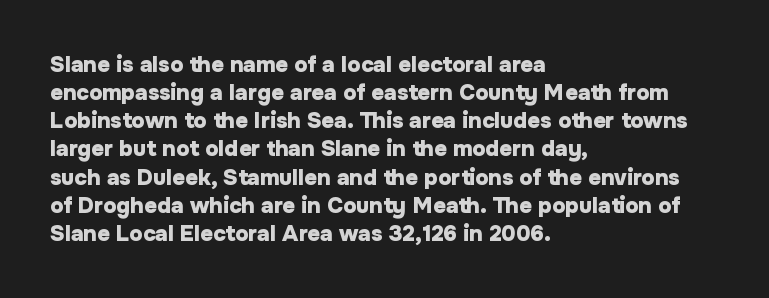
Q: Is the text bold? A: Yes.
Q: Is the text italic (slanted)? A: No, it is upright.
Q: Is the text underlined? A: No.
Q: How is the paragraph aligned? A: Left-aligned.
Q: Is the spacing between letters normal or unusually wide? A: Normal.
Q: Is the spacing between lines tight, normal or loose? A: Normal.
